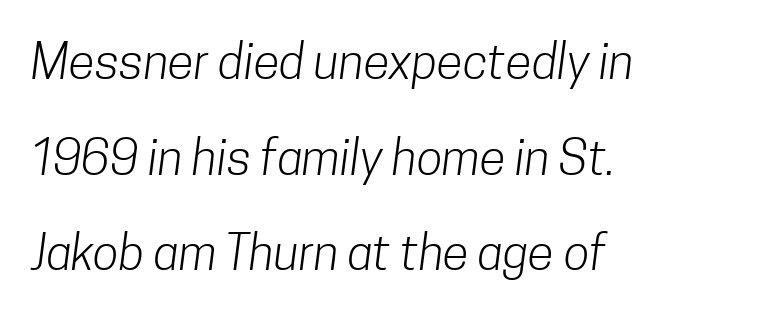
The rendering keeps characters at their native spacing. Nothing heavy about these letters — not bold at all. The font family rendered here belongs to the sans-serif group. Letters rest on an invisible, unmarked baseline. Looks like regular typesetting: each glyph gets only the width it needs.
